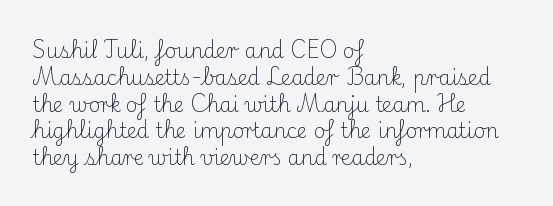
{"italic": "no", "bold": "no", "underline": "no", "align": "left", "line_spacing": "normal", "line_spacing_ratio": 1.34, "letter_spacing": "normal", "letter_spacing_em": 0.0, "glyph_px": 20}
